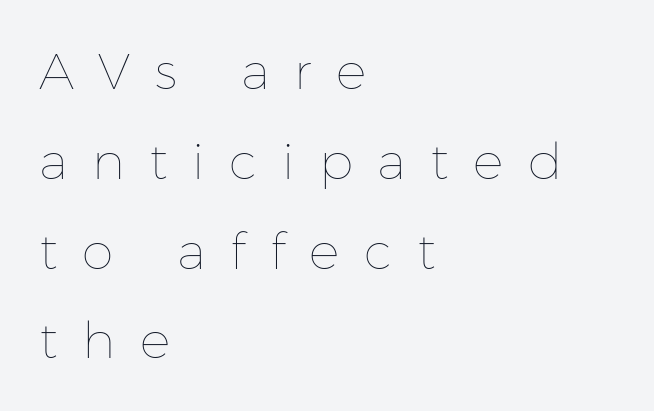
{"italic": "no", "bold": "no", "weight": "thin", "width": "normal", "stroke_contrast": "low", "x_height": "medium", "monospaced": "no", "underline": "no", "align": "left", "line_spacing_ratio": 1.76, "letter_spacing": "wide", "letter_spacing_em": 0.48, "glyph_px": 51}
